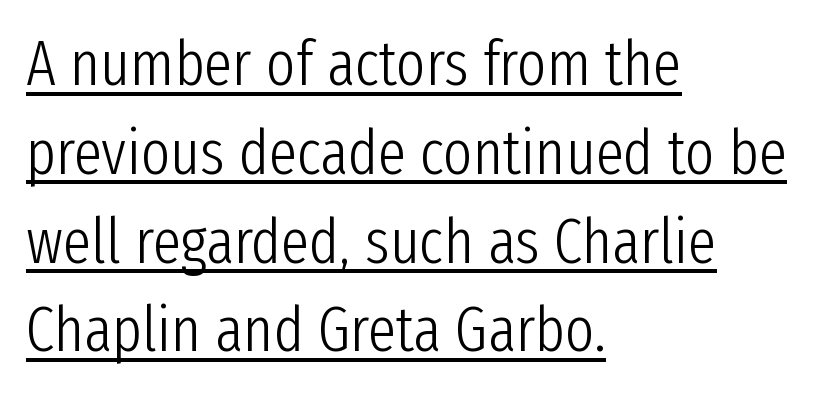
{"serif": "no", "italic": "no", "bold": "no", "weight": "light", "width": "condensed", "stroke_contrast": "low", "x_height": "medium", "monospaced": "no", "underline": "yes", "align": "left", "line_spacing": "normal", "line_spacing_ratio": 1.41, "letter_spacing": "normal", "letter_spacing_em": 0.0, "glyph_px": 63}
